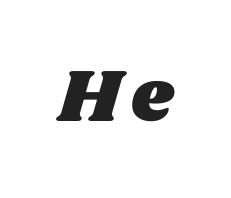
The image shows 75 px wide type; set not underlined; medium stroke contrast and a large x-height.
